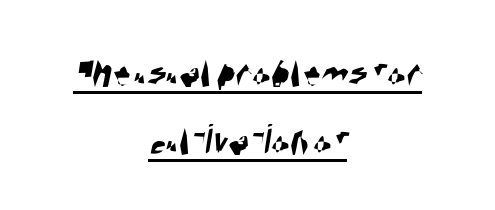
Spacing verdict: proportional, widths tailored to each character. What's the leading like? Ordinary, nothing unusual. Serif or sans? Sans — the stroke terminals are bare. The typesetter chose a symmetrical, centered arrangement here. Beneath each row of characters lies a ruled line.
